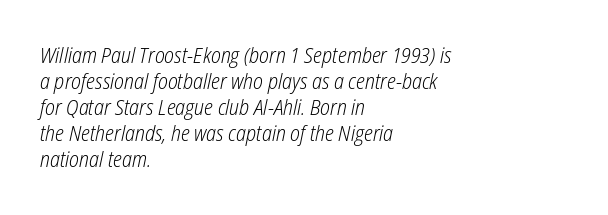
Q: Is the text bold? A: No.
Q: Is the text italic (slanted)? A: Yes, it leans right by about 12 degrees.
Q: Is the text underlined? A: No.
Q: How is the paragraph aligned? A: Left-aligned.
Q: Is the spacing between letters normal or unusually wide? A: Normal.
